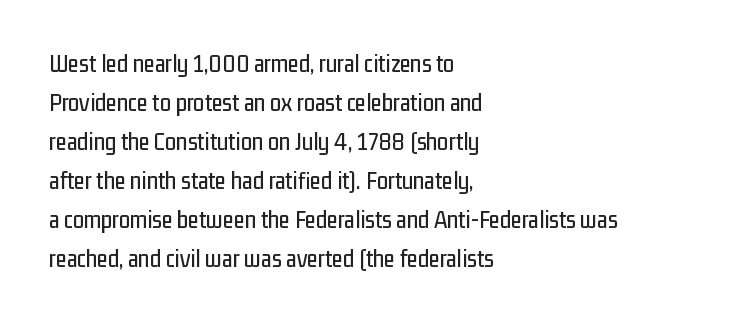
{"italic": "no", "underline": "no", "align": "left", "line_spacing": "normal", "line_spacing_ratio": 1.56, "letter_spacing": "normal", "letter_spacing_em": 0.0, "glyph_px": 25}
